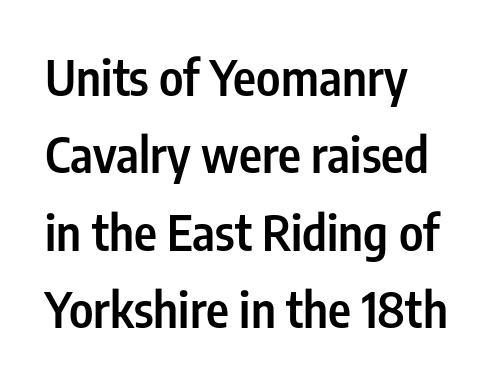
The image shows 49 px semibold, condensed sans-serif type, upright; set left-aligned, normal line spacing (1.58x), normal letter spacing, not underlined; low stroke contrast and a medium x-height.
